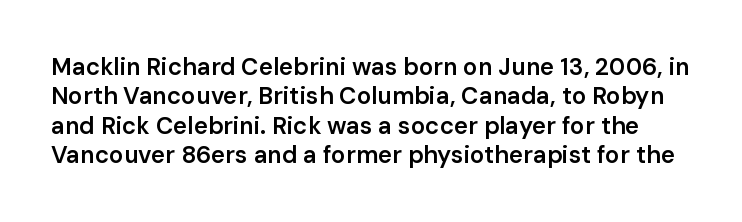
{"italic": "no", "bold": "semi", "underline": "no", "line_spacing_ratio": 1.22, "letter_spacing": "normal", "letter_spacing_em": 0.0, "glyph_px": 24}
